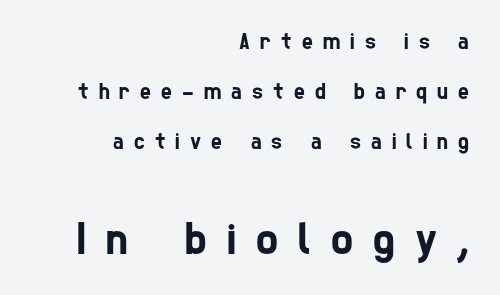
The image shows 46 px condensed sans-serif type; set right-aligned, loose line spacing (2.18x), unusually wide letter spacing (+0.44 em), not underlined; the second (bottom) block is 2.0x larger; low stroke contrast and a medium x-height.
